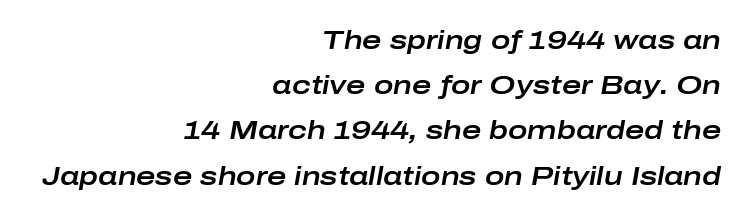
{"italic": "yes", "lean": "right", "slant_degrees": 10, "underline": "no", "align": "right", "line_spacing_ratio": 1.74, "letter_spacing": "normal", "letter_spacing_em": 0.0, "glyph_px": 26}
